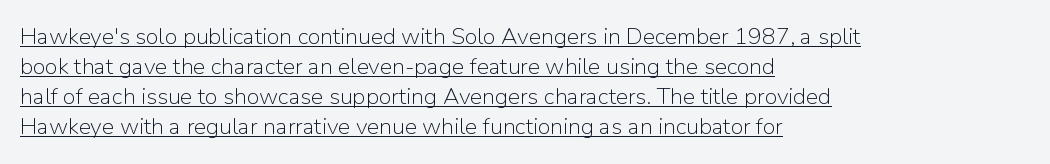
Stems and bowls with no extra thickness — not bold. Look at the tracking — it's just the regular setting, nothing added. What decoration does the sample have? An underline. No italicization has been applied; the sample stays upright. Reading down the column, the eye jumps a familiar distance to each next line. These lines stack with their left ends in a neat column.
